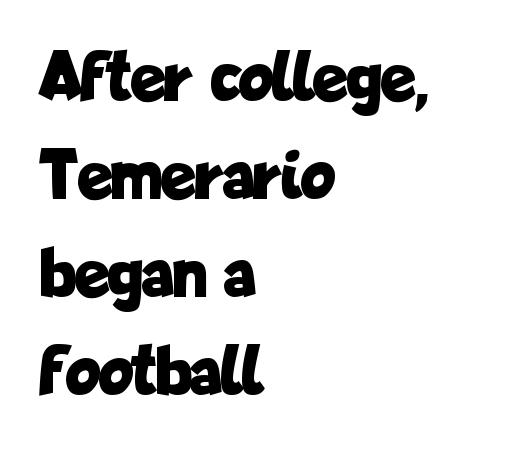
These lines are rendered in a variable-pitch font. The passage shown is emphatically bold. Ascenders rise straight up at ninety degrees. Teacher's note: observe the even left margin — that is flush-left alignment. Interline gaps are of average width in this sample.
